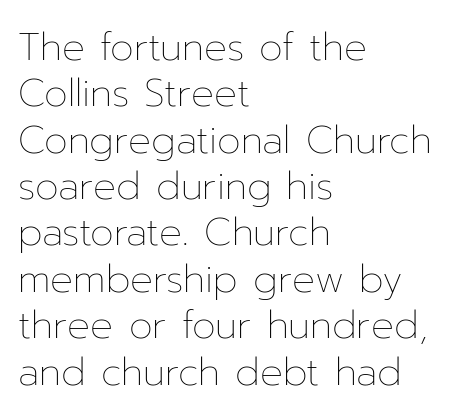
Q: Is the text bold? A: No.
Q: Is the text italic (slanted)? A: No, it is upright.
Q: Is the text underlined? A: No.
Q: How is the paragraph aligned? A: Left-aligned.
Q: Is the spacing between letters normal or unusually wide? A: Normal.
Q: Width (condensed, normal, or wide)? A: Normal.
Q: Stroke contrast? A: Low.
Q: x-height? A: Medium.
Q: Monospaced? A: No.
